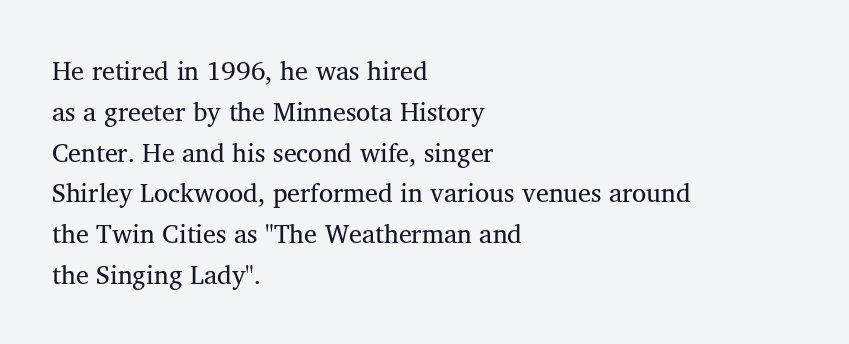
{"italic": "no", "bold": "no", "underline": "no", "align": "left", "line_spacing": "normal", "line_spacing_ratio": 1.57, "letter_spacing": "normal", "letter_spacing_em": 0.0, "glyph_px": 26}
